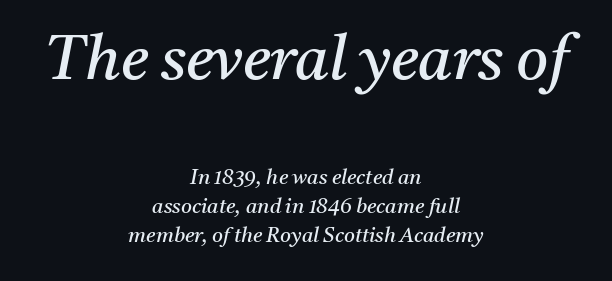
{"serif": "yes", "italic": "yes", "lean": "right", "slant_degrees": 11, "bold": "no", "weight": "regular", "width": "normal", "stroke_contrast": "medium", "x_height": "medium", "monospaced": "no", "underline": "no", "align": "center", "line_spacing": "normal", "line_spacing_ratio": 1.39, "letter_spacing": "normal", "letter_spacing_em": 0.0, "larger_block": "first", "size_ratio": 2.95, "glyph_px": 62}
